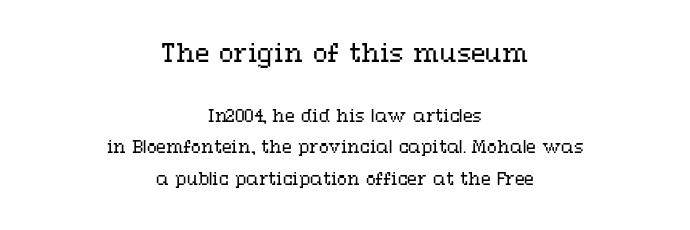
The rag falls on both sides of this text block equally. The letters stand straight up with perfectly vertical stems. Typesetter's note — upper block bumped up in size, lower block left smaller. Look at the tracking — it's just the regular setting, nothing added. Notice the wide empty band between every row — that's loose leading. A quiet, ordinary-to-light weight characterises the typeface.
